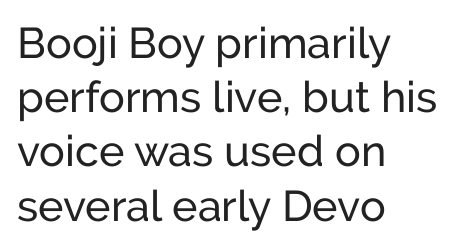
Tracking value appears to be zero — textbook default spacing. Descender tails drop into unmarked territory. The passage shown is not bold in any degree. The rendering uses natural spacing where letterforms have individual widths. Leftover space on each line is placed entirely after the last word. Designer's note — italics off, roman on.
